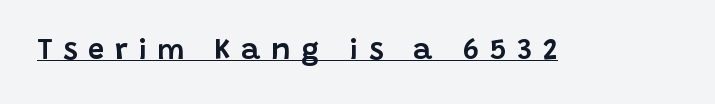
The image shows 29 px sans-serif type, upright; set unusually wide letter spacing (+0.37 em), underlined; low stroke contrast and a large x-height.
